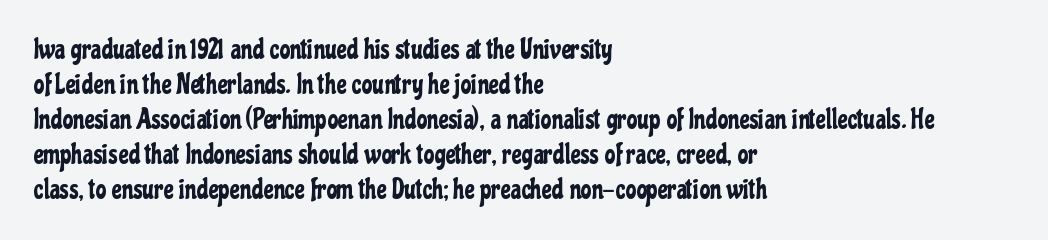
Q: Is the text italic (slanted)? A: No, it is upright.
Q: Is the text underlined? A: No.
Q: How is the paragraph aligned? A: Left-aligned.
Q: Is the spacing between letters normal or unusually wide? A: Normal.
Q: Is the spacing between lines tight, normal or loose? A: Normal.
